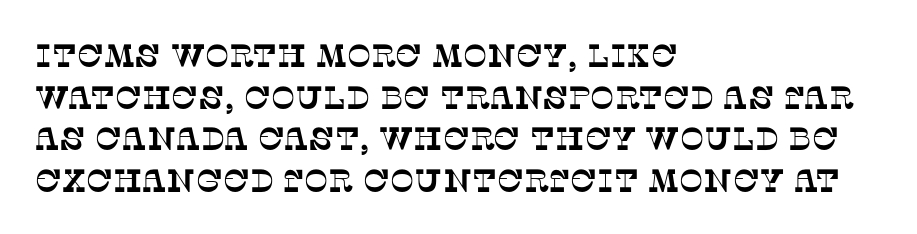
The image shows 32 px serif type; set left-aligned, normal line spacing (1.3x), normal letter spacing, not underlined; low stroke contrast and a large x-height.
